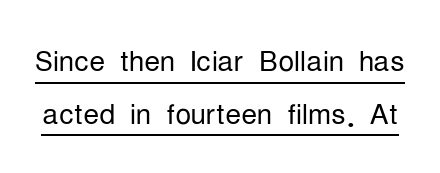
{"serif": "no", "italic": "no", "bold": "no", "weight": "light", "width": "condensed", "stroke_contrast": "low", "x_height": "medium", "monospaced": "no", "underline": "yes", "line_spacing": "normal", "line_spacing_ratio": 1.32, "letter_spacing": "normal", "letter_spacing_em": 0.0, "glyph_px": 40}
